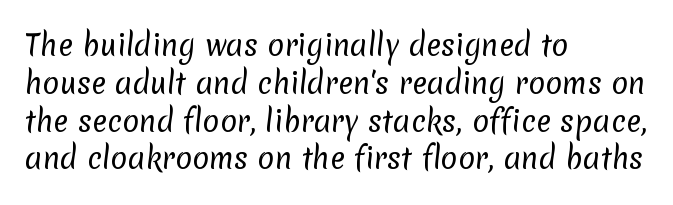
Q: Is the text bold? A: No.
Q: Is the typeface a serif or a sans-serif typeface? A: Sans-serif.
Q: Is the text underlined? A: No.
Q: How is the paragraph aligned? A: Left-aligned.
Q: Is the spacing between letters normal or unusually wide? A: Normal.
Q: Is the spacing between lines tight, normal or loose? A: Normal.
Q: Width (condensed, normal, or wide)? A: Normal.
Q: Stroke contrast? A: Low.
Q: x-height? A: Medium.
Q: Monospaced? A: No.
